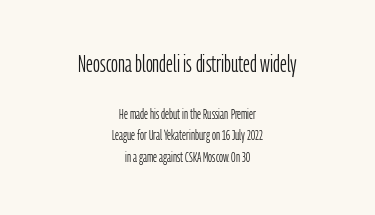
The image shows 24 px text type, upright; set centered, normal line spacing (1.56x), normal letter spacing, not underlined; the first (top) block is 1.71x larger.
